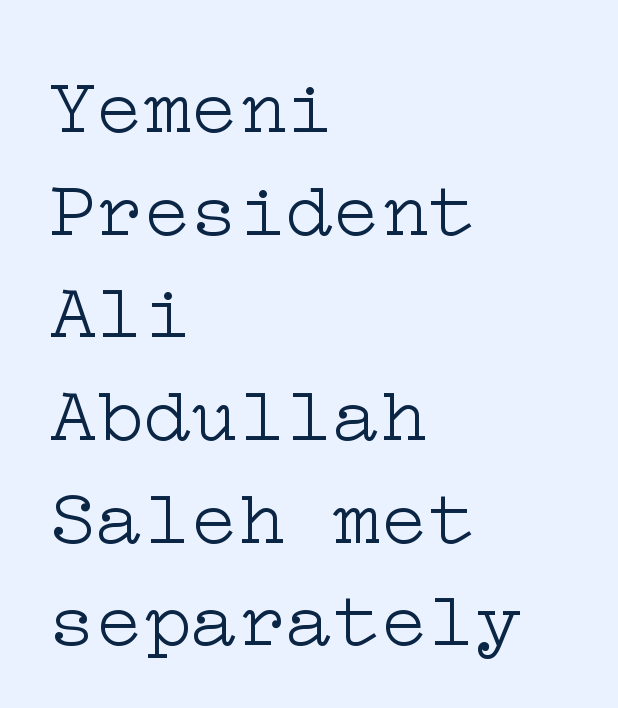
The line-height multiplier appears to be the usual default. Bold? No — there's no thickening of the strokes. Nothing unusual about the tracking: characters are spaced as the font intends. The typography opts for an upright posture over an oblique one.
